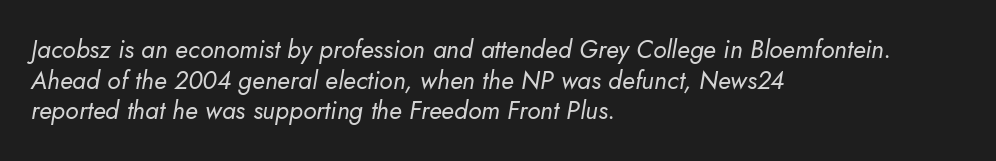
The paragraph has a hard left edge and a soft right edge. In terms of letterspacing, this is plain default setting. The zone under the glyphs is completely vacant. Italic: yes, the glyphs are oblique. Stroke thickness stays within the range of a standard reading face or lighter.
